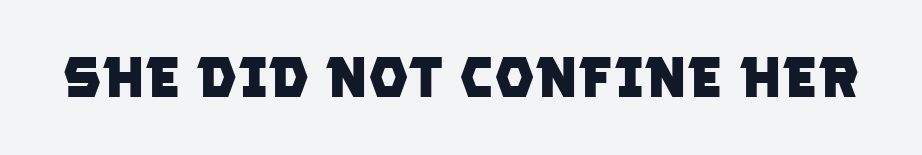
{"serif": "no", "bold": "yes", "weight": "heavy", "width": "normal", "stroke_contrast": "low", "x_height": "large", "monospaced": "no", "underline": "no", "letter_spacing": "normal", "letter_spacing_em": 0.0, "glyph_px": 57}
